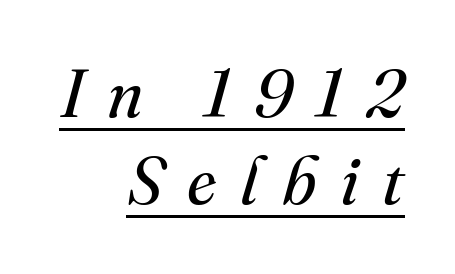
Q: Is the text bold? A: No.
Q: Is the text italic (slanted)? A: Yes, it leans right by about 16 degrees.
Q: Is the typeface a serif or a sans-serif typeface? A: Serif.
Q: Is the text underlined? A: Yes.
Q: How is the paragraph aligned? A: Right-aligned.
Q: Is the spacing between letters normal or unusually wide? A: Unusually wide.
Q: Is the spacing between lines tight, normal or loose? A: Normal.
Q: Width (condensed, normal, or wide)? A: Normal.
Q: Stroke contrast? A: Medium.
Q: x-height? A: Small.
Q: Monospaced? A: No.
